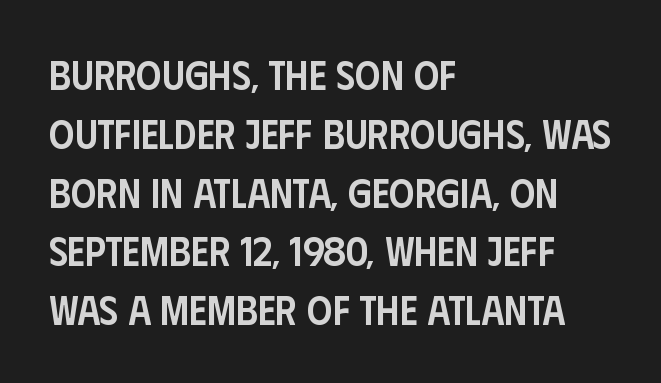
Q: Is the text bold? A: Semi-bold.
Q: Is the text italic (slanted)? A: No, it is upright.
Q: Is the typeface a serif or a sans-serif typeface? A: Sans-serif.
Q: Is the text underlined? A: No.
Q: How is the paragraph aligned? A: Left-aligned.
Q: Is the spacing between letters normal or unusually wide? A: Normal.
Q: Is the spacing between lines tight, normal or loose? A: Normal.
Q: Width (condensed, normal, or wide)? A: Condensed.
Q: Stroke contrast? A: Low.
Q: x-height? A: Large.
Q: Monospaced? A: No.
